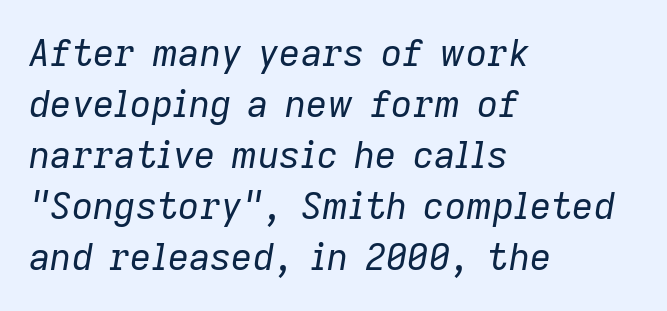
Q: Is the text bold? A: No.
Q: Is the text italic (slanted)? A: Yes, it leans right by about 9 degrees.
Q: Is the text underlined? A: No.
Q: How is the paragraph aligned? A: Left-aligned.
Q: Is the spacing between letters normal or unusually wide? A: Normal.
Q: Is the spacing between lines tight, normal or loose? A: Normal.
Q: Width (condensed, normal, or wide)? A: Normal.
Q: Stroke contrast? A: Low.
Q: x-height? A: Medium.
Q: Monospaced? A: No.
